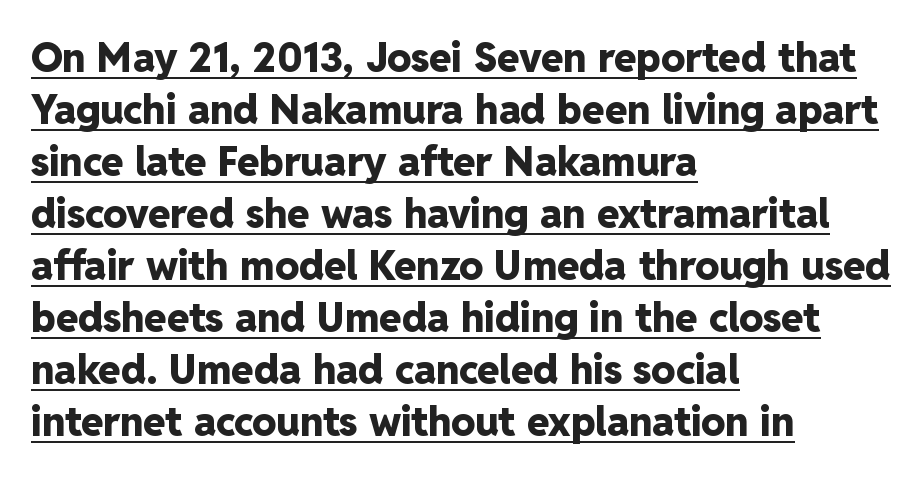
Q: Is the text bold? A: Yes.
Q: Is the text italic (slanted)? A: No, it is upright.
Q: Is the typeface a serif or a sans-serif typeface? A: Sans-serif.
Q: Is the text underlined? A: Yes.
Q: How is the paragraph aligned? A: Left-aligned.
Q: Is the spacing between letters normal or unusually wide? A: Normal.
Q: Is the spacing between lines tight, normal or loose? A: Normal.
Q: Width (condensed, normal, or wide)? A: Normal.
Q: Stroke contrast? A: Low.
Q: x-height? A: Medium.
Q: Monospaced? A: No.
